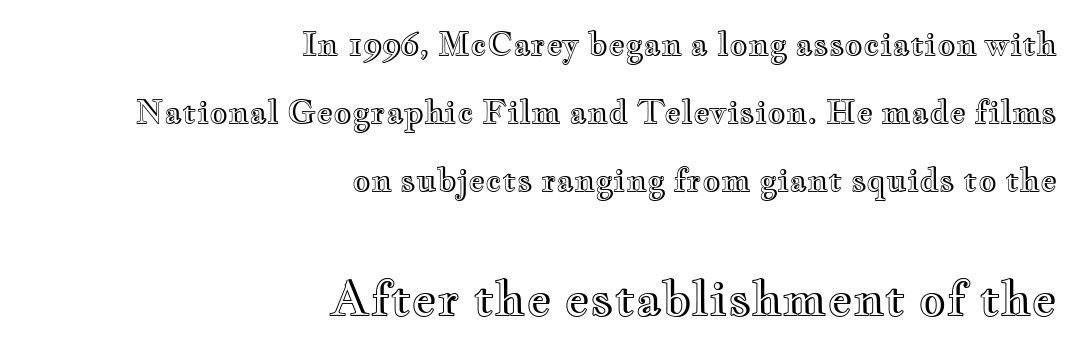
The image shows 48 px wide type, upright; set right-aligned, loose line spacing (2.13x), normal letter spacing, not underlined; the second (bottom) block is 1.5x larger; a small x-height.
